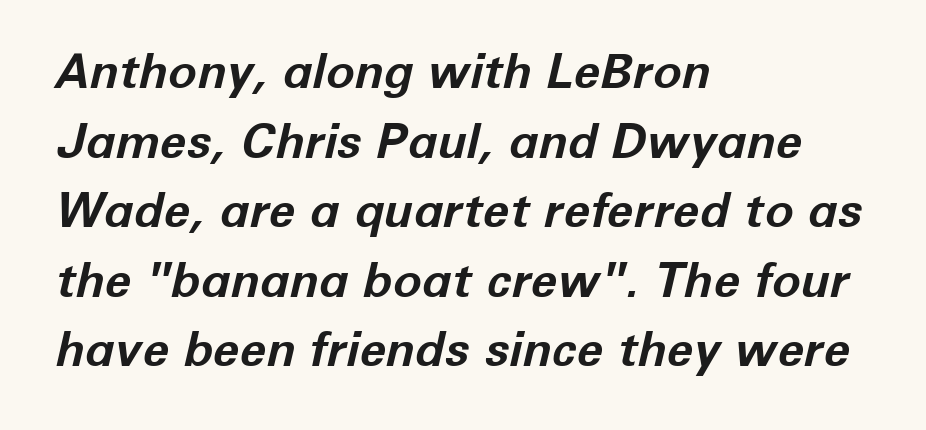
Q: Is the text bold? A: Yes.
Q: Is the text italic (slanted)? A: Yes, it leans right by about 12 degrees.
Q: Is the text underlined? A: No.
Q: How is the paragraph aligned? A: Left-aligned.
Q: Is the spacing between letters normal or unusually wide? A: Normal.
Q: Is the spacing between lines tight, normal or loose? A: Normal.
Q: Width (condensed, normal, or wide)? A: Normal.
Q: Stroke contrast? A: Low.
Q: x-height? A: Medium.
Q: Monospaced? A: No.
